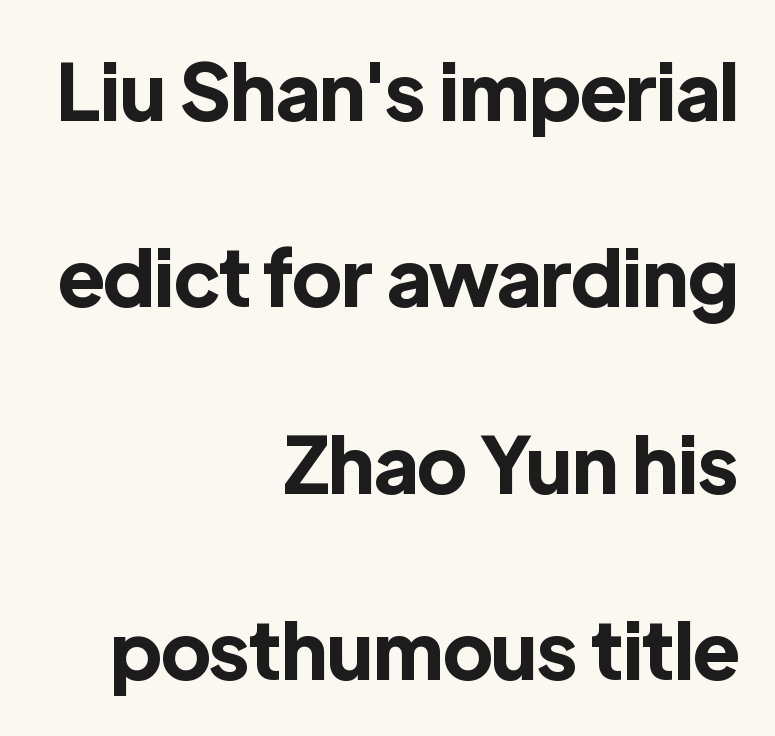
Style check: upright. Alignment: flush right. The rendering uses natural spacing where letterforms have individual widths. Between one letter and the next there's only the usual sliver of space.
